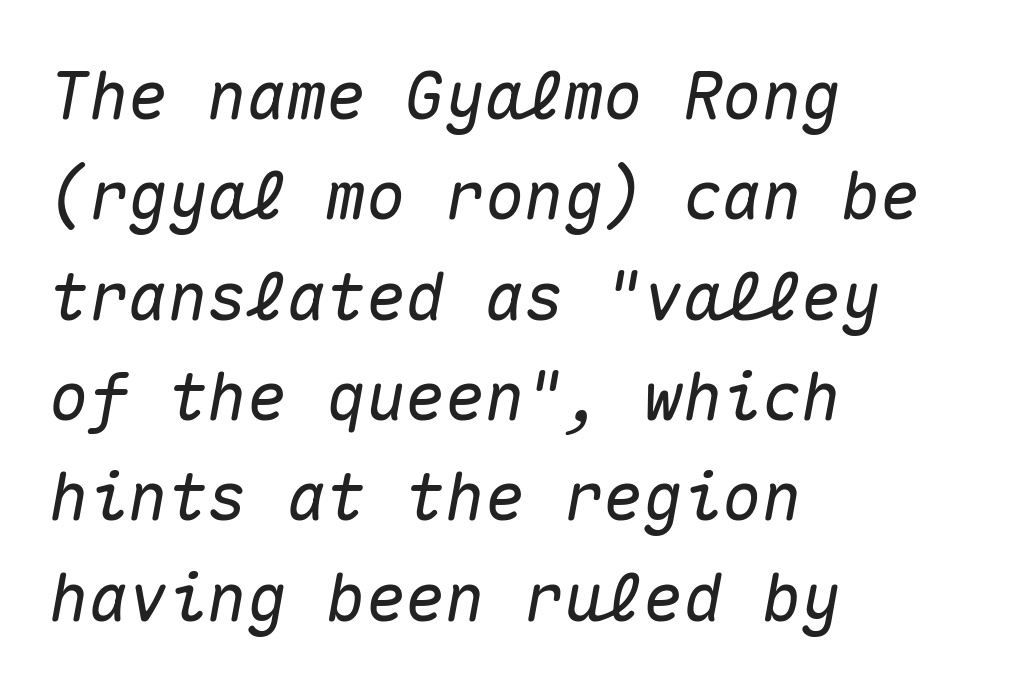
The image shows 66 px text type, italic (leaning right), monospaced; set left-aligned, normal line spacing (1.52x), normal letter spacing, not underlined; medium stroke contrast and a medium x-height.
